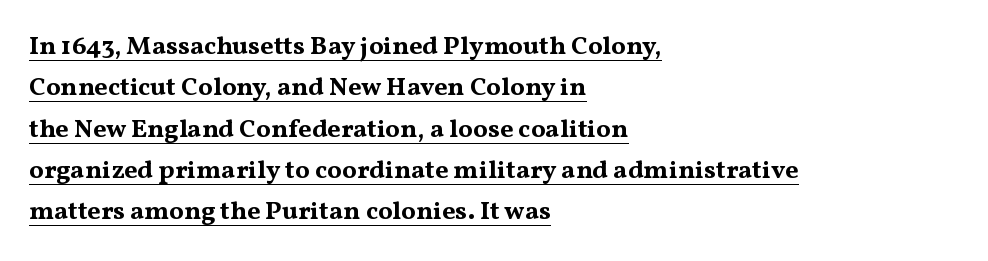
Q: Is the text bold? A: Yes.
Q: Is the text italic (slanted)? A: No, it is upright.
Q: Is the text underlined? A: Yes.
Q: How is the paragraph aligned? A: Left-aligned.
Q: Is the spacing between letters normal or unusually wide? A: Normal.
Q: Is the spacing between lines tight, normal or loose? A: Normal.
